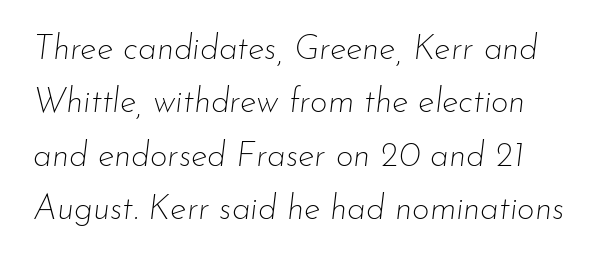
Q: Is the text bold? A: No.
Q: Is the text italic (slanted)? A: Yes, it leans right by about 7 degrees.
Q: Is the text underlined? A: No.
Q: How is the paragraph aligned? A: Left-aligned.
Q: Is the spacing between letters normal or unusually wide? A: Normal.
Q: Is the spacing between lines tight, normal or loose? A: Normal.
Q: Width (condensed, normal, or wide)? A: Normal.
Q: Stroke contrast? A: Low.
Q: x-height? A: Small.
Q: Monospaced? A: No.
